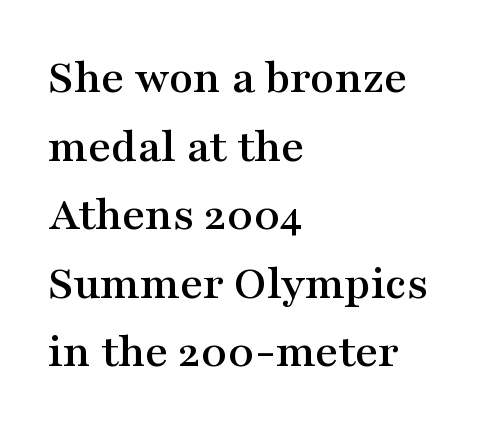
The image shows 49 px wide serif type, upright; set left-aligned, normal line spacing (1.4x), normal letter spacing, not underlined; medium stroke contrast and a medium x-height.
